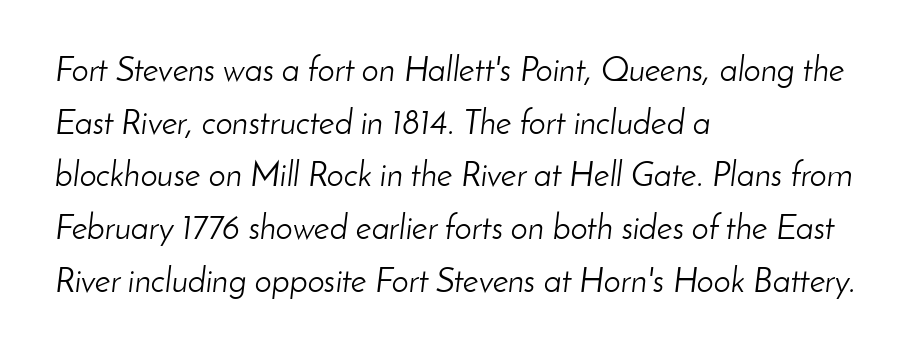
The image shows 34 px light type, italic (leaning right); set left-aligned, normal line spacing (1.55x), normal letter spacing, not underlined; low stroke contrast and a small x-height.
